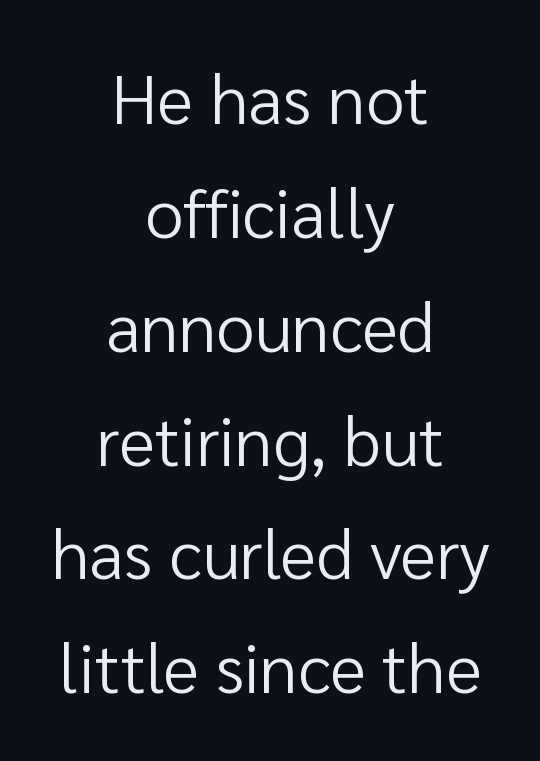
Q: Is the text bold? A: No.
Q: Is the text italic (slanted)? A: No, it is upright.
Q: Is the typeface a serif or a sans-serif typeface? A: Sans-serif.
Q: Is the text underlined? A: No.
Q: How is the paragraph aligned? A: Centered.
Q: Is the spacing between letters normal or unusually wide? A: Normal.
Q: Is the spacing between lines tight, normal or loose? A: Normal.
Q: Width (condensed, normal, or wide)? A: Normal.
Q: Stroke contrast? A: Low.
Q: x-height? A: Medium.
Q: Monospaced? A: No.
